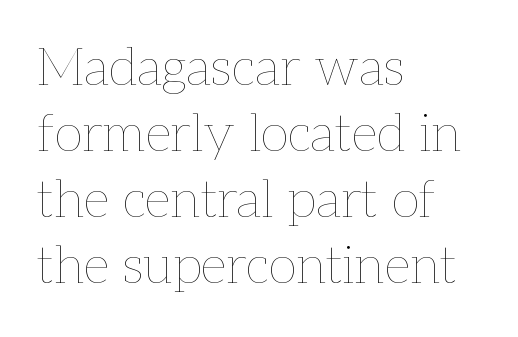
The image shows 52 px thin type, upright; set left-aligned, normal line spacing (1.27x), normal letter spacing, not underlined; low stroke contrast and a medium x-height.
